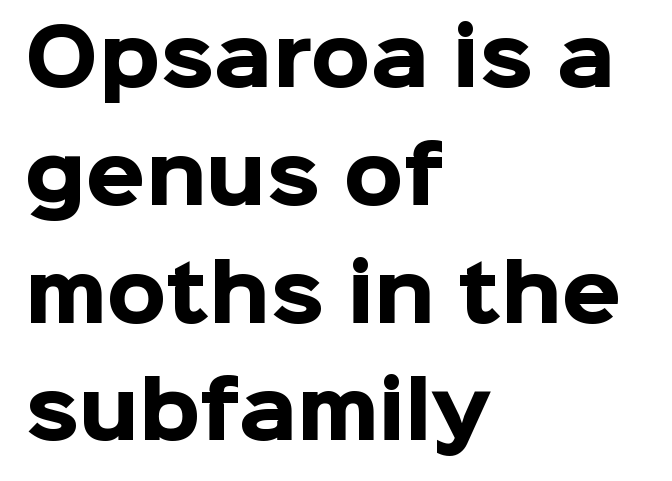
Chunky letters — that's bold for sure. Reading down the block, your eye returns to a fixed left position each line. The space between consecutive lines is moderate. In terms of posture, this sample is upright. The strip under each line holds only bare page. Is this a fixed-width face? No — the glyphs have proportional, varying widths.
